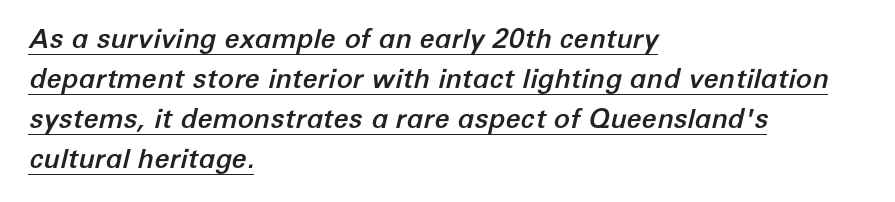
The image shows 27 px text type, italic (leaning right); set left-aligned, normal line spacing (1.48x), normal letter spacing, underlined.
